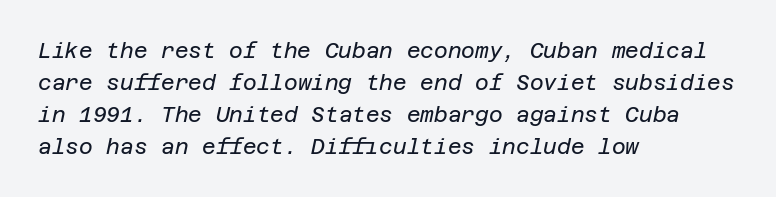
The image shows 21 px text type, italic (leaning right); set left-aligned, normal line spacing (1.52x), normal letter spacing, not underlined.
